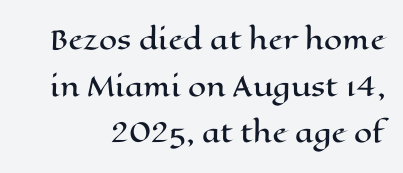
{"italic": "no", "underline": "no", "line_spacing_ratio": 1.79, "letter_spacing": "normal", "letter_spacing_em": 0.0, "glyph_px": 26}
